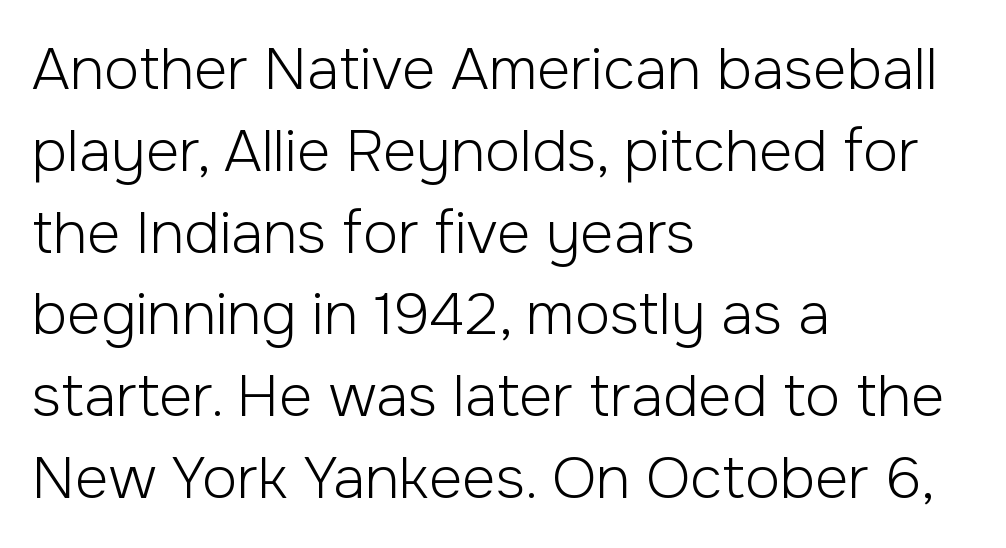
{"serif": "no", "italic": "no", "bold": "no", "weight": "light", "width": "normal", "stroke_contrast": "low", "x_height": "medium", "monospaced": "no", "underline": "no", "align": "left", "line_spacing": "normal", "line_spacing_ratio": 1.41, "letter_spacing": "normal", "letter_spacing_em": 0.0, "glyph_px": 58}
